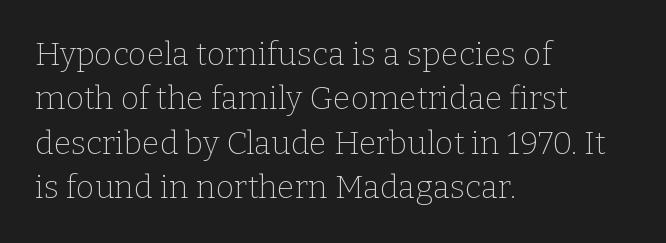
The image shows 32 px thin serif type, upright; set left-aligned, normal line spacing (1.39x), normal letter spacing, not underlined; low stroke contrast and a medium x-height.
